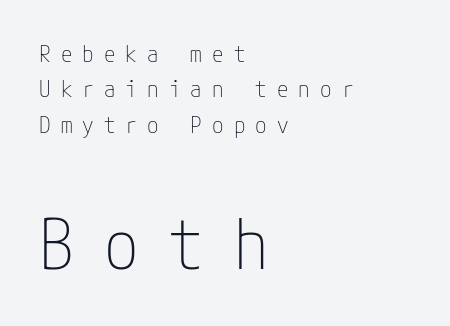
Q: Is the text bold? A: No.
Q: Is the text italic (slanted)? A: No, it is upright.
Q: Is the typeface a serif or a sans-serif typeface? A: Sans-serif.
Q: Is the text underlined? A: No.
Q: How is the paragraph aligned? A: Left-aligned.
Q: Is the spacing between letters normal or unusually wide? A: Unusually wide.
Q: Is the spacing between lines tight, normal or loose? A: Normal.
Q: Which block of text is set in a larger size, the first (top) or the second (bottom)? A: The second (bottom) one.
Q: Width (condensed, normal, or wide)? A: Condensed.
Q: Stroke contrast? A: Low.
Q: x-height? A: Medium.
